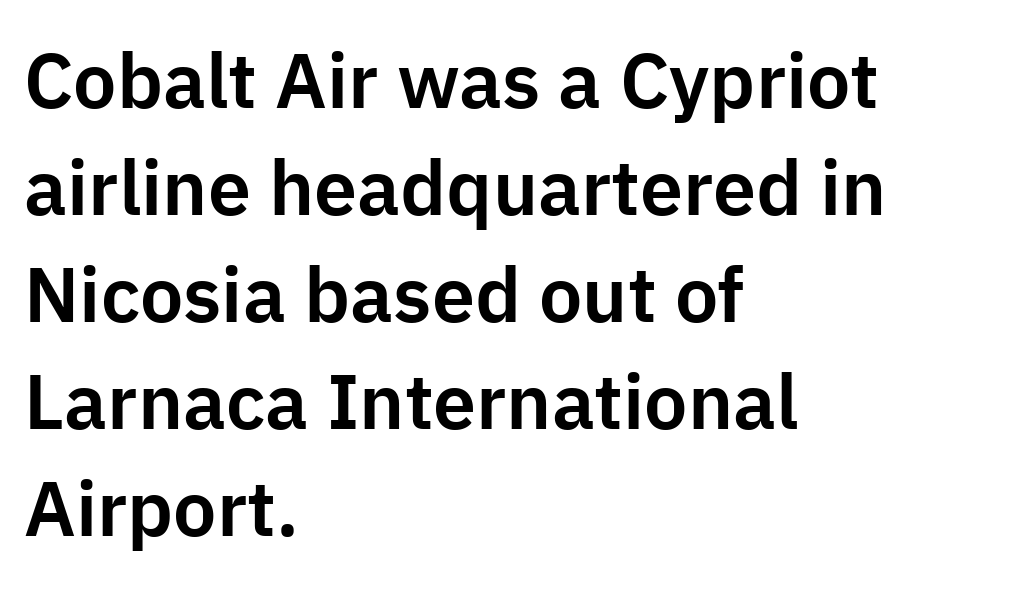
This rendering employs a face without finishing strokes, i.e., a sans-serif. The lines in this sample share a left origin and differ only in where they stop. The font's upright variant was chosen for this text. Descenders are the only things crossing below the line. Varying glyph widths throughout — classic text-font behaviour. Nothing unusual about the tracking: characters are spaced as the font intends.
